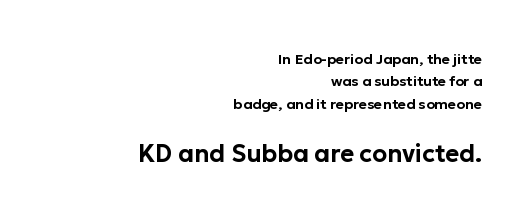
Q: Is the text italic (slanted)? A: No, it is upright.
Q: Is the text underlined? A: No.
Q: How is the paragraph aligned? A: Right-aligned.
Q: Is the spacing between letters normal or unusually wide? A: Normal.
Q: Is the spacing between lines tight, normal or loose? A: Normal.
Q: Which block of text is set in a larger size, the first (top) or the second (bottom)? A: The second (bottom) one.
